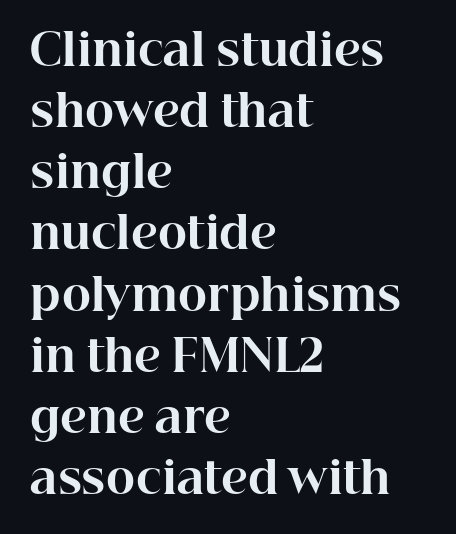
{"serif": "yes", "italic": "no", "bold": "yes", "weight": "bold", "width": "normal", "stroke_contrast": "high", "x_height": "medium", "monospaced": "no", "underline": "no", "align": "left", "line_spacing": "normal", "line_spacing_ratio": 1.39, "letter_spacing": "normal", "letter_spacing_em": 0.0, "glyph_px": 44}
